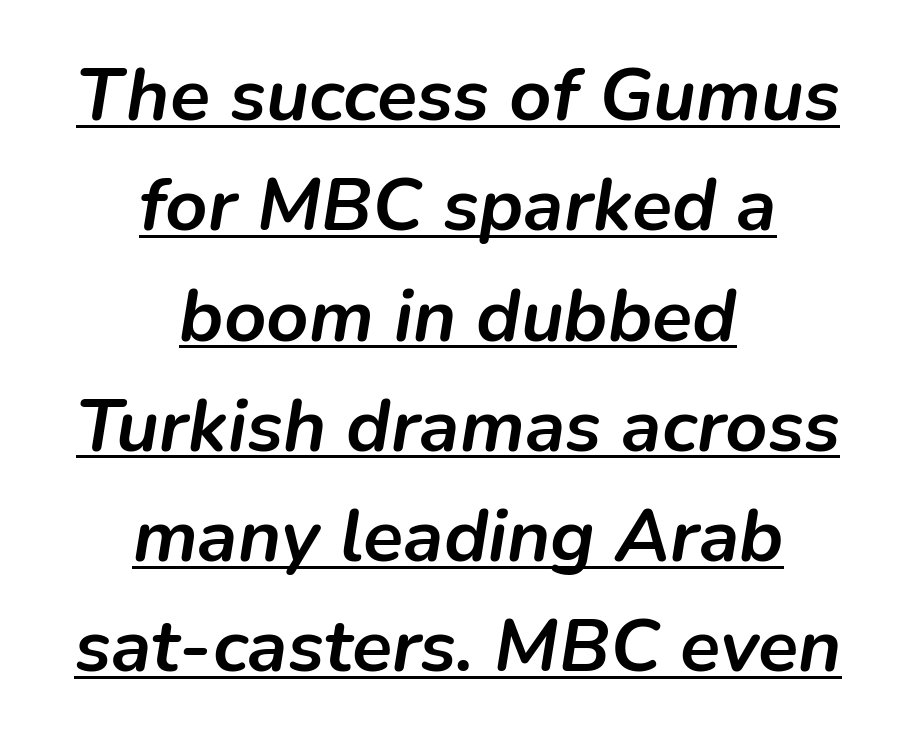
Q: Is the text bold? A: Yes.
Q: Is the text italic (slanted)? A: Yes, it leans right by about 9 degrees.
Q: Is the text underlined? A: Yes.
Q: How is the paragraph aligned? A: Centered.
Q: Is the spacing between letters normal or unusually wide? A: Normal.
Q: Is the spacing between lines tight, normal or loose? A: Normal.
Q: Width (condensed, normal, or wide)? A: Normal.
Q: Stroke contrast? A: Low.
Q: x-height? A: Medium.
Q: Monospaced? A: No.
